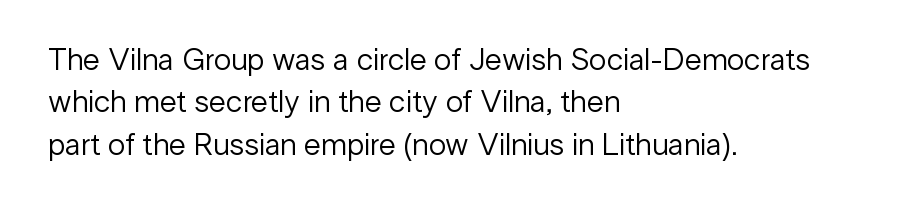
The image shows 31 px regular-weight sans-serif type, upright; set left-aligned, normal line spacing (1.37x), normal letter spacing, not underlined; low stroke contrast and a medium x-height.
